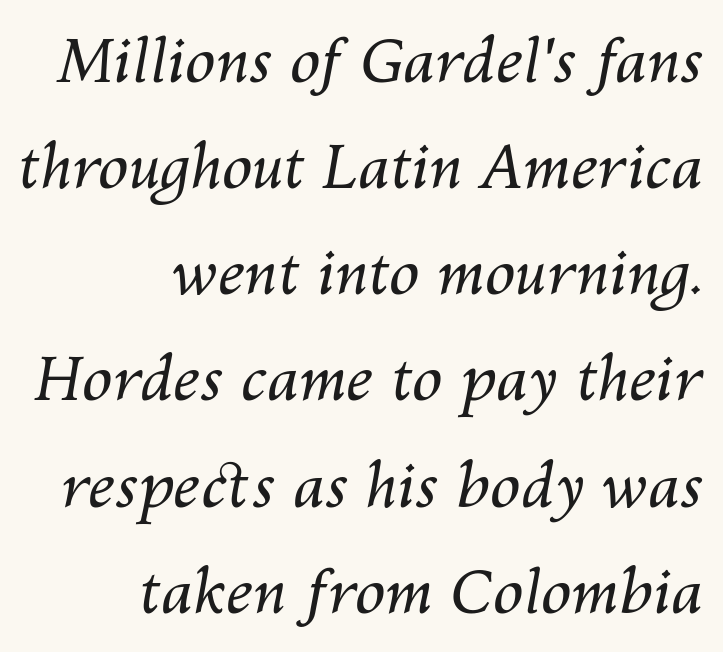
Each word holds together tightly as a unit, with standard inter-letter gaps. These lines were composed using italics. Counters stay open thanks to moderate or lighter strokes. Character widths vary here, with narrow letters taking less room than wide ones. Just letters on the line, the space beneath them empty.
